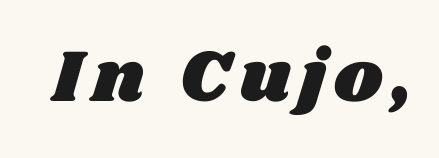
{"width": "wide", "stroke_contrast": "medium", "x_height": "large", "monospaced": "no", "underline": "no", "glyph_px": 74}
